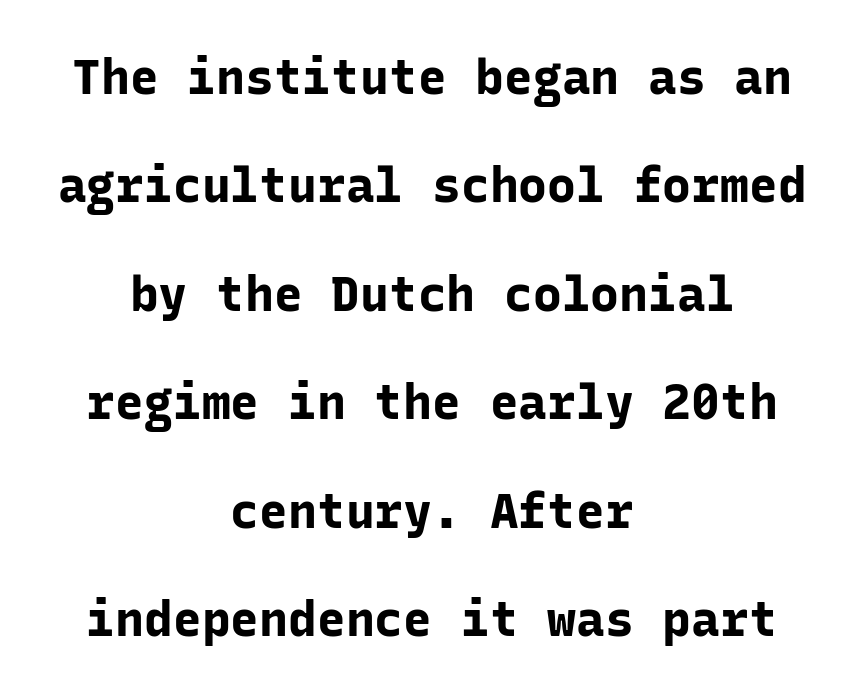
Q: Is the text bold? A: Yes.
Q: Is the text italic (slanted)? A: No, it is upright.
Q: Is the typeface a serif or a sans-serif typeface? A: Sans-serif.
Q: Is the text underlined? A: No.
Q: How is the paragraph aligned? A: Centered.
Q: Is the spacing between letters normal or unusually wide? A: Normal.
Q: Is the spacing between lines tight, normal or loose? A: Loose.
Q: Width (condensed, normal, or wide)? A: Normal.
Q: Stroke contrast? A: Low.
Q: x-height? A: Medium.
Q: Monospaced? A: Yes.
